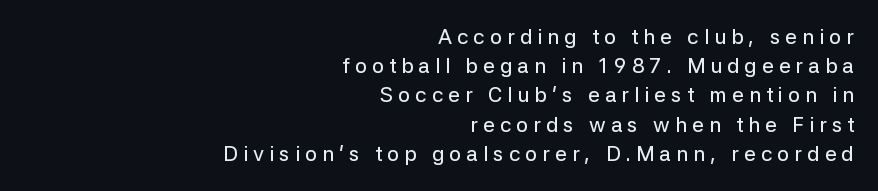
The image shows 21 px text type, upright; set right-aligned, normal line spacing (1.39x), unusually wide letter spacing (+0.24 em), not underlined.
